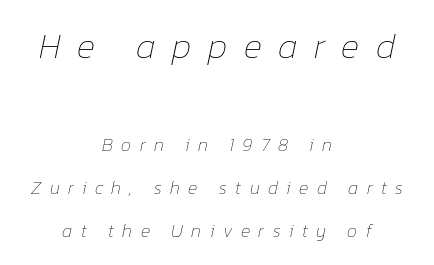
Q: Is the text bold? A: No.
Q: Is the text italic (slanted)? A: Yes, it leans right by about 12 degrees.
Q: Is the text underlined? A: No.
Q: How is the paragraph aligned? A: Centered.
Q: Is the spacing between letters normal or unusually wide? A: Unusually wide.
Q: Is the spacing between lines tight, normal or loose? A: Loose.
Q: Which block of text is set in a larger size, the first (top) or the second (bottom)? A: The first (top) one.
Q: Width (condensed, normal, or wide)? A: Normal.
Q: Stroke contrast? A: Low.
Q: x-height? A: Medium.
Q: Monospaced? A: No.
